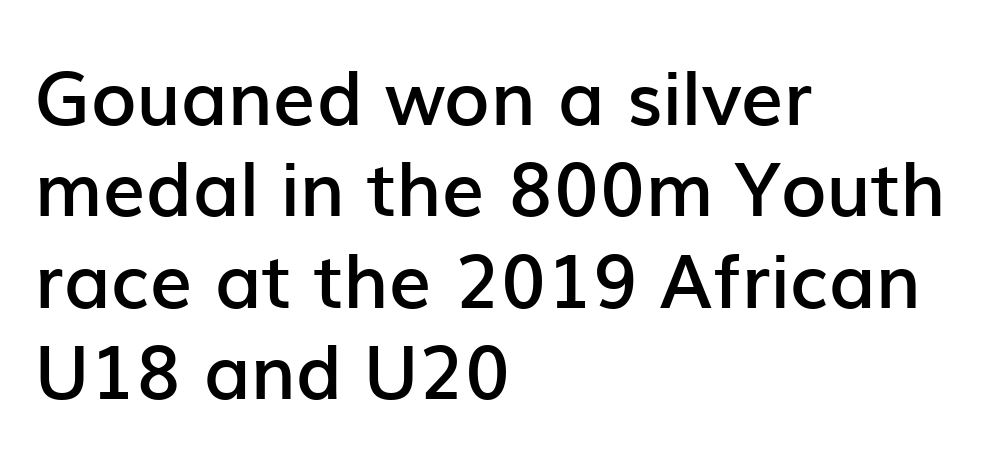
Q: Is the text bold? A: Semi-bold.
Q: Is the text italic (slanted)? A: No, it is upright.
Q: Is the typeface a serif or a sans-serif typeface? A: Sans-serif.
Q: Is the text underlined? A: No.
Q: How is the paragraph aligned? A: Left-aligned.
Q: Is the spacing between letters normal or unusually wide? A: Normal.
Q: Width (condensed, normal, or wide)? A: Normal.
Q: Stroke contrast? A: Low.
Q: x-height? A: Medium.
Q: Monospaced? A: No.
